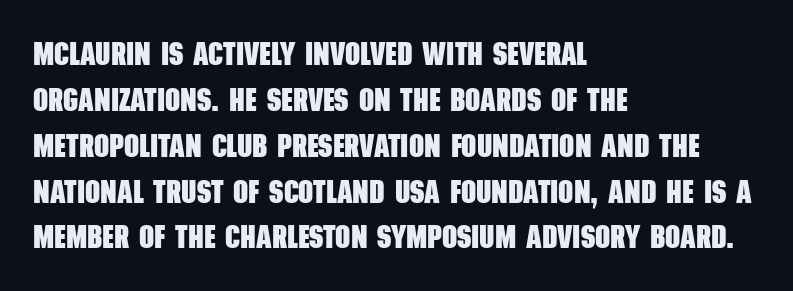
The image shows 33 px heavy, condensed sans-serif type; set left-aligned, normal line spacing (1.39x), normal letter spacing, not underlined; low stroke contrast and a large x-height.
